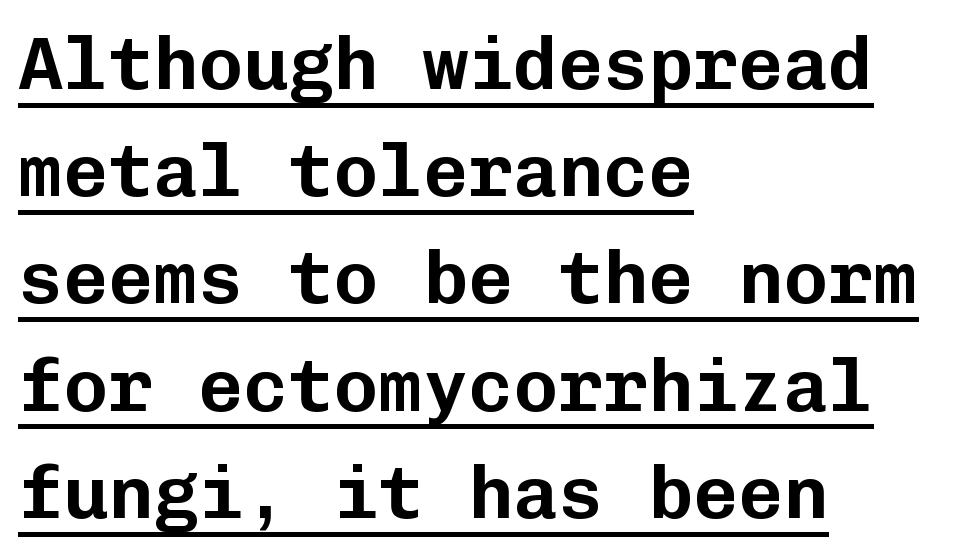
Q: Is the text italic (slanted)? A: No, it is upright.
Q: Is the typeface a serif or a sans-serif typeface? A: Sans-serif.
Q: Is the text underlined? A: Yes.
Q: How is the paragraph aligned? A: Left-aligned.
Q: Is the spacing between letters normal or unusually wide? A: Normal.
Q: Is the spacing between lines tight, normal or loose? A: Normal.
Q: Width (condensed, normal, or wide)? A: Normal.
Q: Stroke contrast? A: Low.
Q: x-height? A: Medium.
Q: Monospaced? A: Yes.
